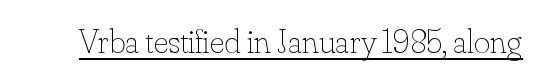
Q: Is the text bold? A: No.
Q: Is the text italic (slanted)? A: No, it is upright.
Q: Is the text underlined? A: Yes.
Q: Is the spacing between letters normal or unusually wide? A: Normal.
Q: Width (condensed, normal, or wide)? A: Normal.
Q: Stroke contrast? A: Low.
Q: x-height? A: Small.
Q: Monospaced? A: No.
